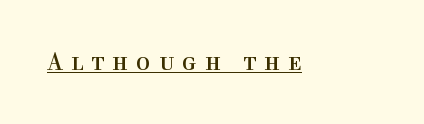
Weight: regular or lighter. Italic? Not at all — the glyphs are vertical. Honestly, the letter spacing is so wide it's the main thing you notice. Like a heading marked for emphasis, these lines bear an underscore.
